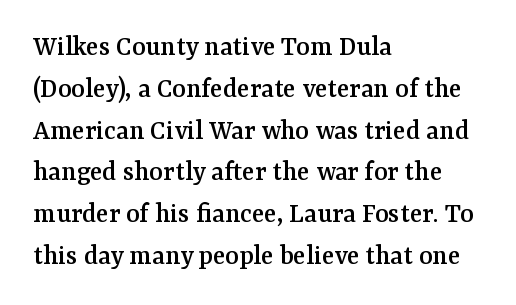
The image shows 29 px serif type, upright; set left-aligned, normal line spacing (1.44x), normal letter spacing, not underlined; medium stroke contrast and a medium x-height.
